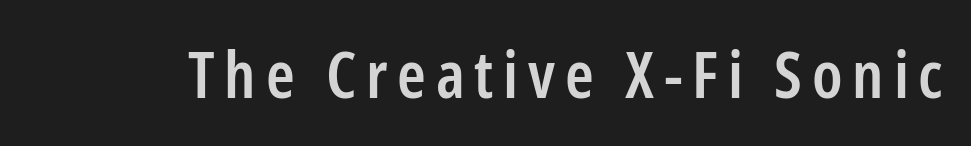
The image shows 65 px semibold, condensed sans-serif type, upright; set not underlined; low stroke contrast and a medium x-height.
